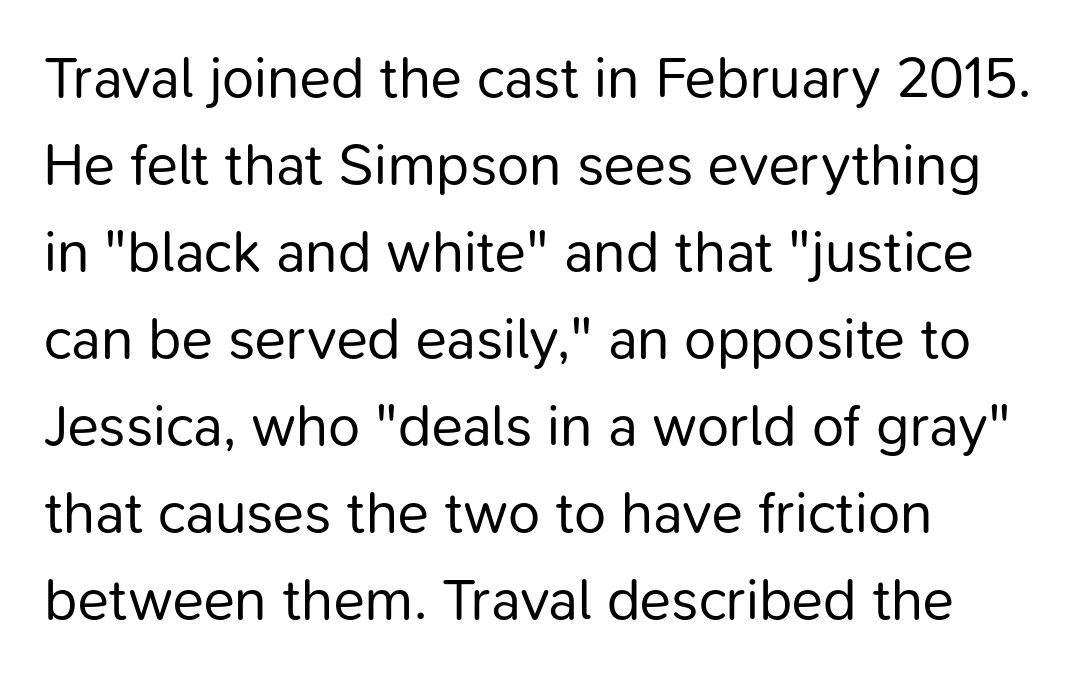
{"serif": "no", "italic": "no", "bold": "no", "weight": "regular", "width": "normal", "stroke_contrast": "low", "x_height": "medium", "monospaced": "no", "underline": "no", "align": "left", "line_spacing": "normal", "line_spacing_ratio": 1.5, "letter_spacing": "normal", "letter_spacing_em": 0.0, "glyph_px": 58}
